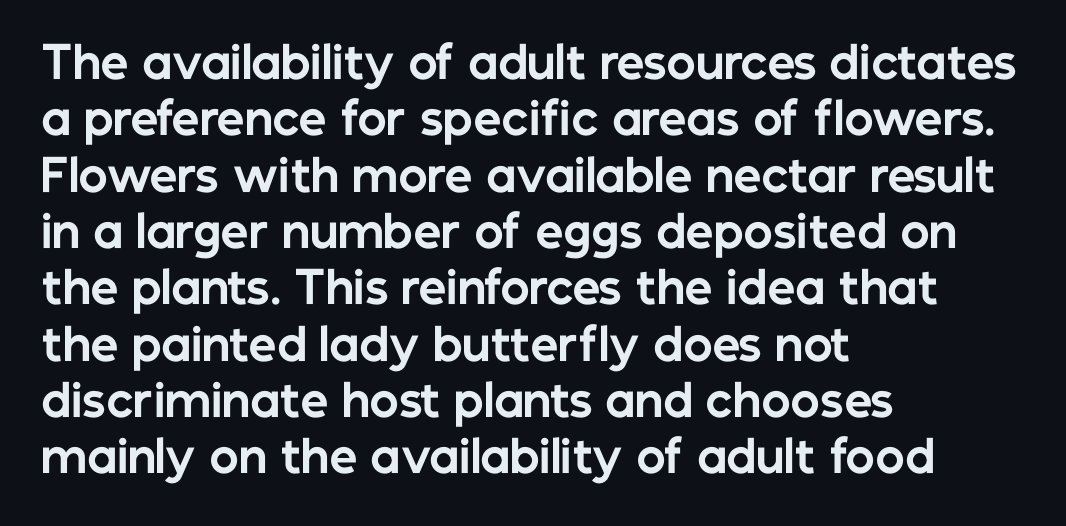
{"serif": "no", "italic": "no", "bold": "yes", "weight": "bold", "width": "normal", "stroke_contrast": "low", "x_height": "medium", "monospaced": "no", "underline": "no", "align": "left", "line_spacing": "normal", "line_spacing_ratio": 1.28, "letter_spacing": "normal", "letter_spacing_em": 0.0, "glyph_px": 44}
